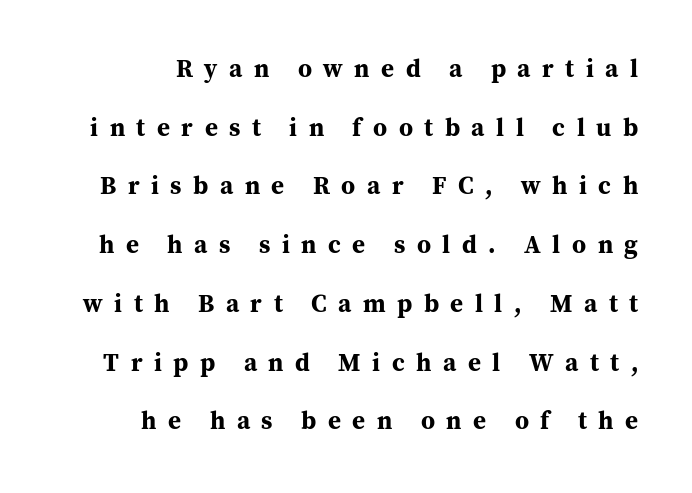
{"italic": "no", "bold": "yes", "underline": "no", "line_spacing": "loose", "line_spacing_ratio": 2.35, "letter_spacing": "wide", "letter_spacing_em": 0.46, "glyph_px": 25}
